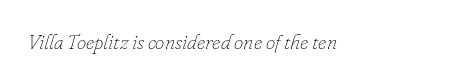
Caption: face not bold, strokes unweighted. Every row of glyphs begins at an identical x-position on the left. The face used here is rendered with its standard letterfit. Tall strokes in this sample are angled rather than plumb. Descenders are the only things crossing below the line.
